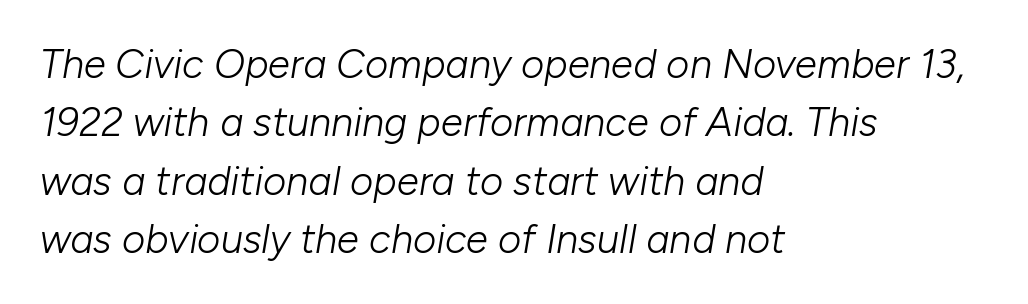
The letters sit at their default tracking, neither squeezed nor spread. A typesetter would call this proportional, since set widths differ per character. The rendering applies a slant to the glyphs. Glance below the letters and you will spot only blank space.
